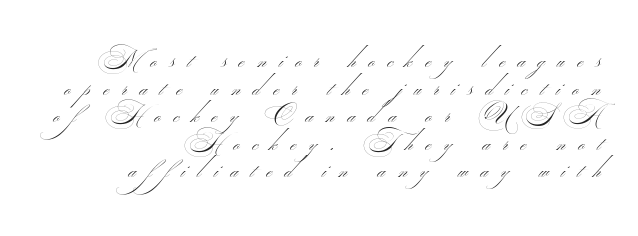
The image shows 26 px text type; set right-aligned, tight line spacing (1.06x), unusually wide letter spacing (+0.49 em), not underlined.
